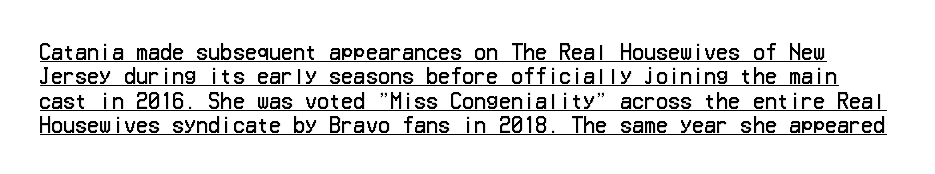
{"italic": "no", "bold": "no", "underline": "yes", "line_spacing_ratio": 1.22, "letter_spacing": "normal", "letter_spacing_em": 0.0, "glyph_px": 20}
